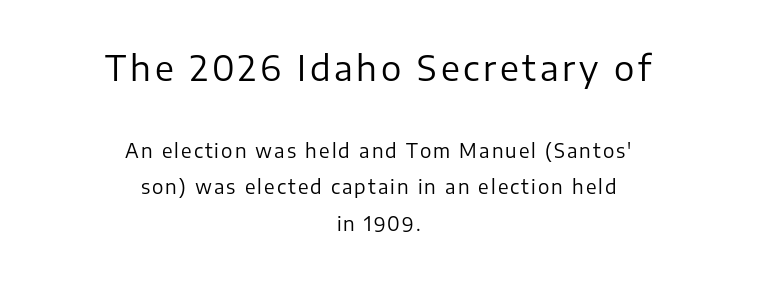
Quick note: not italic, upright. Nothing heavy about these letters — not bold at all. The passage shown begins with its larger block and ends with its smaller one. Character widths vary here, with narrow letters taking less room than wide ones. Baseline-to-baseline distance is far greater than the letter height. If you folded the block vertically in half, each line would mirror itself in length.
